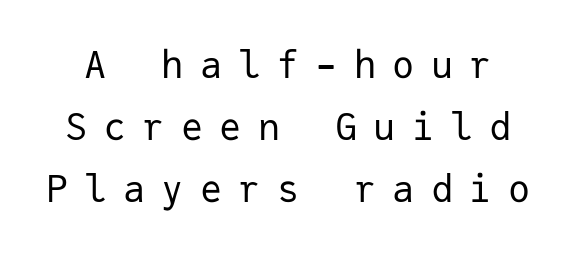
The image shows 37 px regular-weight sans-serif type, upright, monospaced; set normal line spacing (1.68x), unusually wide letter spacing (+0.44 em), not underlined; low stroke contrast and a medium x-height.
